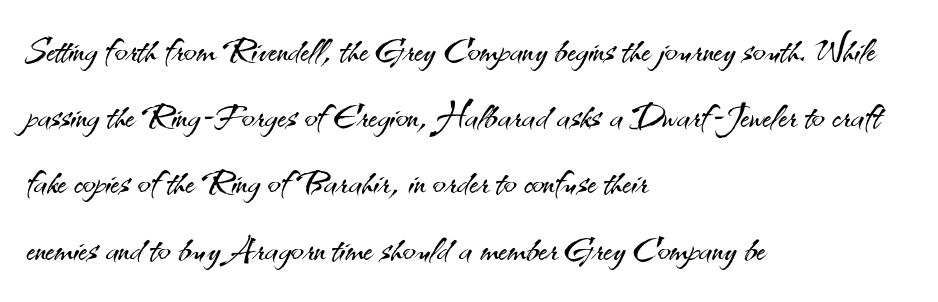
{"serif": "no", "bold": "no", "weight": "light", "width": "normal", "stroke_contrast": "medium", "x_height": "small", "monospaced": "no", "underline": "no", "align": "left", "line_spacing": "normal", "line_spacing_ratio": 1.38, "letter_spacing": "normal", "letter_spacing_em": 0.0, "glyph_px": 48}
